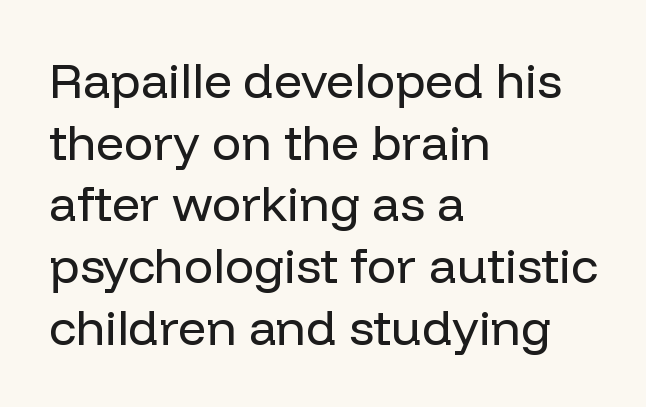
All the whitespace from short lines collects on the right. These glyphs show unthickened strokes, regular width or finer. Looks like regular typesetting: each glyph gets only the width it needs. Underline: absent. The gaps between neighbouring characters are ordinary and unremarkable.
